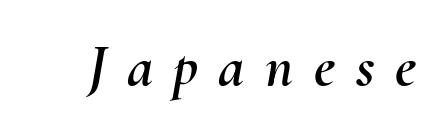
The baseline area is clear. The tracking jumps out immediately: characters are airy and widely separated. The rendering uses natural spacing where letterforms have individual widths. The glyphs look as if they've been sheared to an angle.
